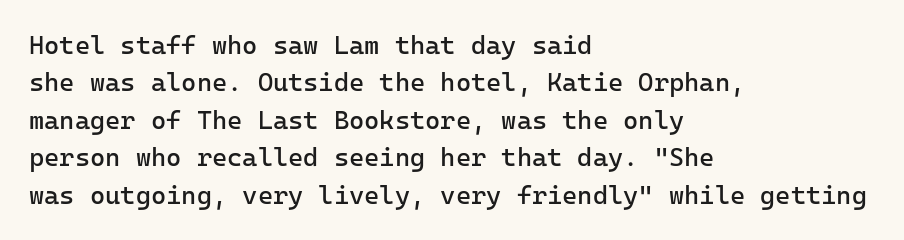
{"italic": "no", "bold": "no", "underline": "no", "align": "left", "line_spacing": "normal", "line_spacing_ratio": 1.44, "letter_spacing": "normal", "letter_spacing_em": 0.0, "glyph_px": 26}
